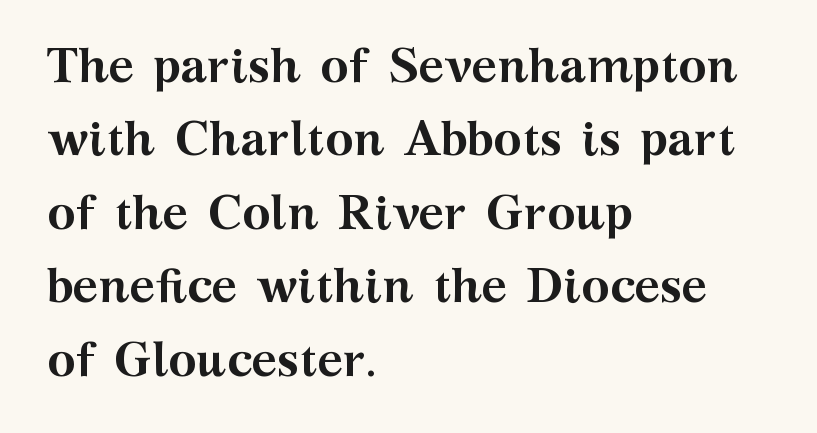
{"serif": "yes", "italic": "no", "bold": "yes", "weight": "semibold", "width": "wide", "stroke_contrast": "medium", "x_height": "medium", "monospaced": "no", "underline": "no", "align": "left", "line_spacing": "normal", "line_spacing_ratio": 1.53, "letter_spacing": "normal", "letter_spacing_em": 0.0, "glyph_px": 48}
